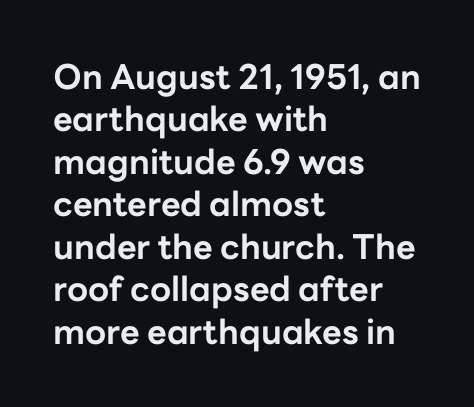
Q: Is the text bold? A: Yes.
Q: Is the text italic (slanted)? A: No, it is upright.
Q: Is the typeface a serif or a sans-serif typeface? A: Sans-serif.
Q: Is the text underlined? A: No.
Q: How is the paragraph aligned? A: Left-aligned.
Q: Is the spacing between letters normal or unusually wide? A: Normal.
Q: Is the spacing between lines tight, normal or loose? A: Normal.
Q: Width (condensed, normal, or wide)? A: Normal.
Q: Stroke contrast? A: Low.
Q: x-height? A: Medium.
Q: Monospaced? A: No.
